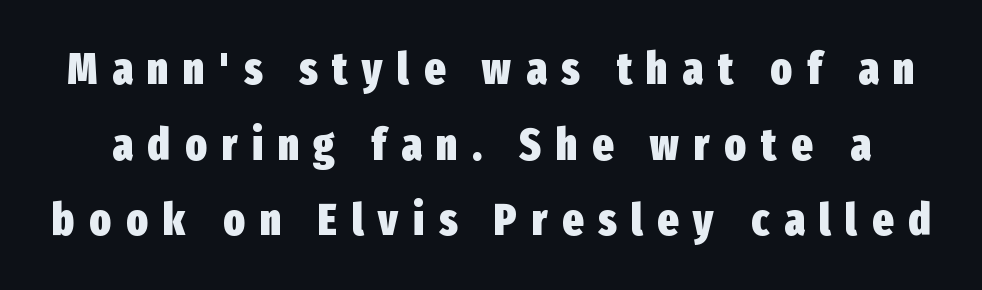
Q: Is the text bold? A: Yes.
Q: Is the text italic (slanted)? A: No, it is upright.
Q: Is the typeface a serif or a sans-serif typeface? A: Sans-serif.
Q: Is the text underlined? A: No.
Q: Is the spacing between letters normal or unusually wide? A: Unusually wide.
Q: Width (condensed, normal, or wide)? A: Condensed.
Q: Stroke contrast? A: Low.
Q: x-height? A: Medium.
Q: Monospaced? A: No.
